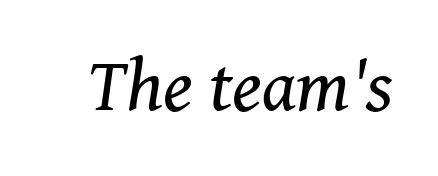
The image shows 74 px regular-weight serif type, italic (leaning right); set normal letter spacing, not underlined; medium stroke contrast and a medium x-height.
